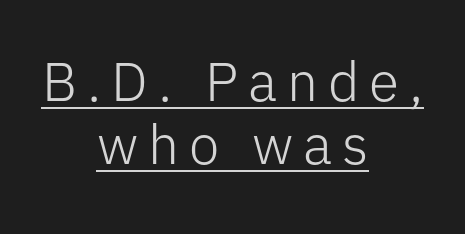
The image shows 55 px light sans-serif type, upright; set centered, tight line spacing (1.15x), underlined; low stroke contrast and a medium x-height.
